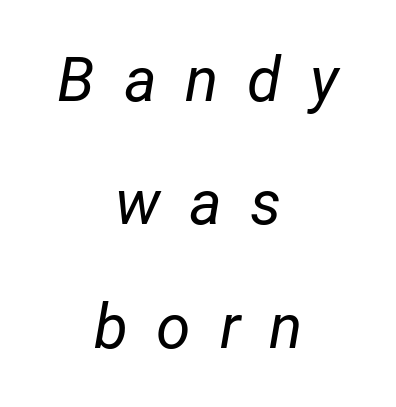
The image shows 62 px regular-weight type, italic (leaning right); set centered, loose line spacing (1.99x), unusually wide letter spacing (+0.46 em), not underlined; low stroke contrast and a medium x-height.
